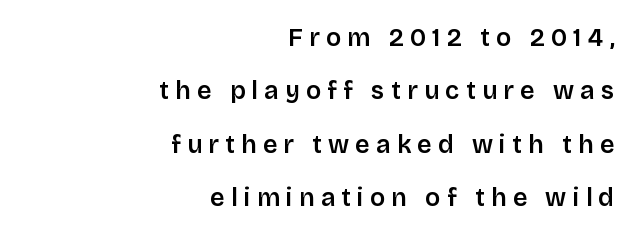
{"italic": "no", "bold": "semi", "underline": "no", "align": "right", "line_spacing": "loose", "line_spacing_ratio": 2.14, "letter_spacing": "wide", "letter_spacing_em": 0.25, "glyph_px": 25}
